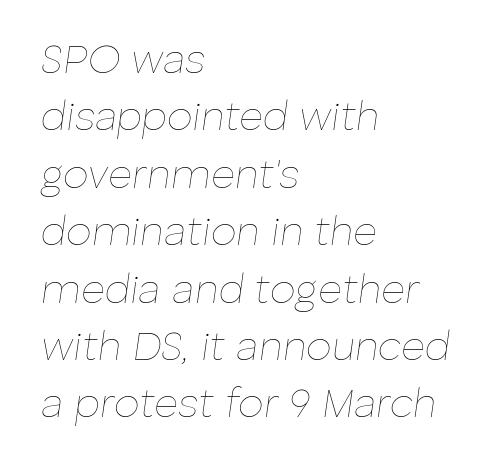
The image shows 41 px thin type, italic (leaning right); set left-aligned, normal line spacing (1.4x), normal letter spacing, not underlined; low stroke contrast and a medium x-height.
